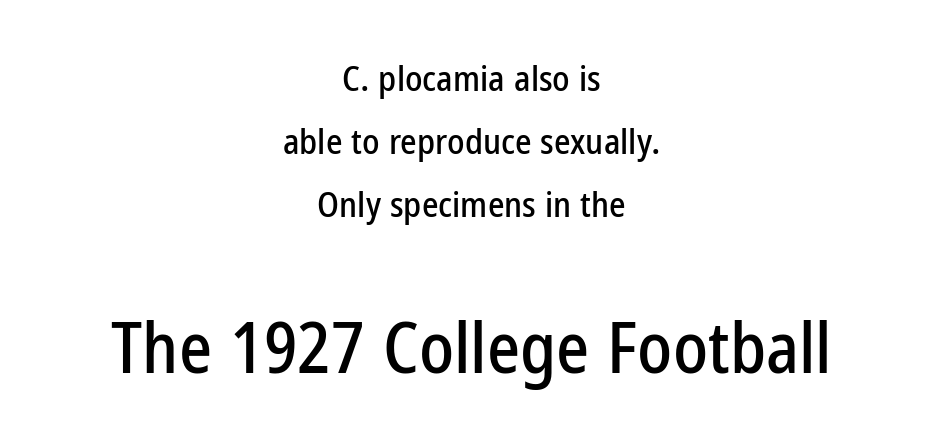
{"serif": "no", "italic": "no", "width": "condensed", "stroke_contrast": "low", "x_height": "medium", "monospaced": "no", "underline": "no", "align": "center", "line_spacing_ratio": 1.8, "letter_spacing": "normal", "letter_spacing_em": 0.0, "larger_block": "second", "size_ratio": 2.0, "glyph_px": 70}
